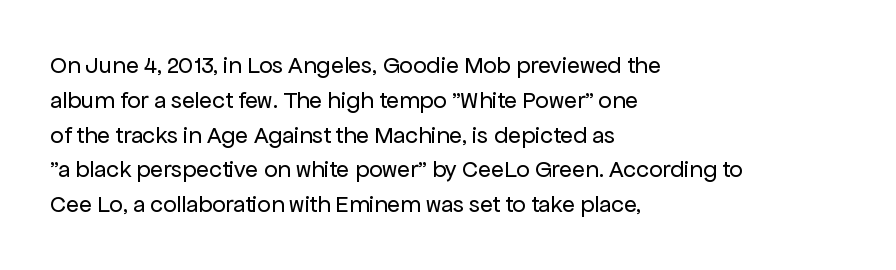
Summary of weight: not heavy and not bold. The passage shown stacks its lines at a standard gap. Upright lettering throughout. Tracking value appears to be zero — textbook default spacing.
